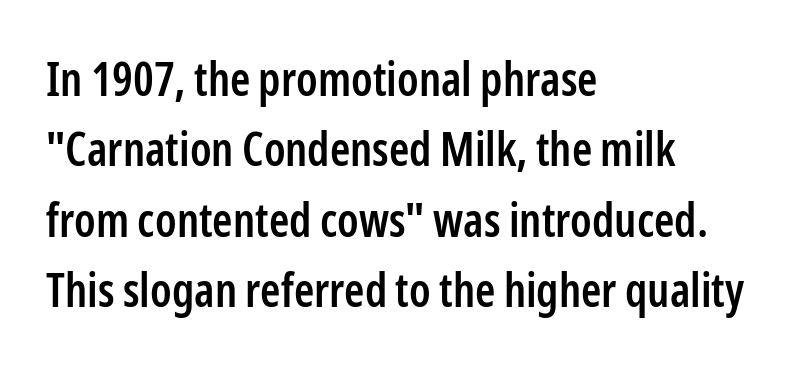
Line spacing here is normal. Check under the words: just untouched page. The letters advance in unequal steps, a hallmark of proportional type. This is roman type, the default non-slanted kind. This is the in-between weight designers call semibold or demi.
